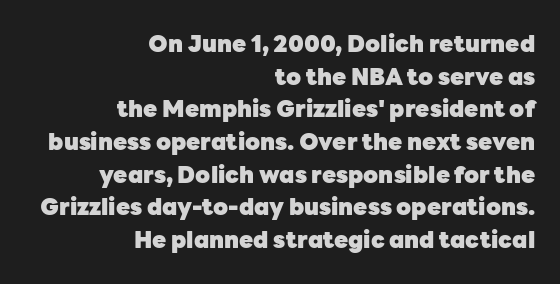
Horizontal bands of white between lines are of average thickness. The specimen reads as upright at a glance. Each glyph is drawn with heavy, bold strokes. The passage is arranged like a letterhead date or caption credit — flush right.
